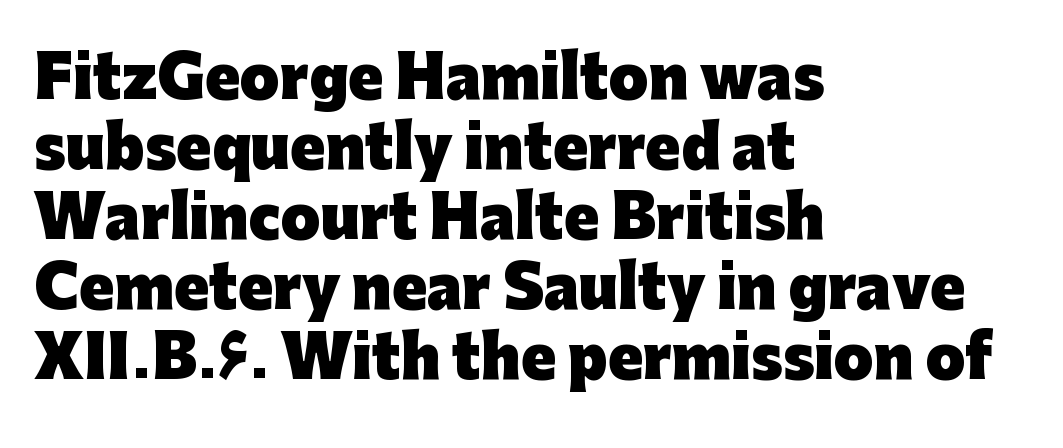
Does the lettering tilt? It doesn't — this is upright. The typesetter chose a ragged-right arrangement here. Set as a true bold cut, around the 700 mark. The rendering uses natural spacing where letterforms have individual widths. Descenders are the only things crossing below the line.
